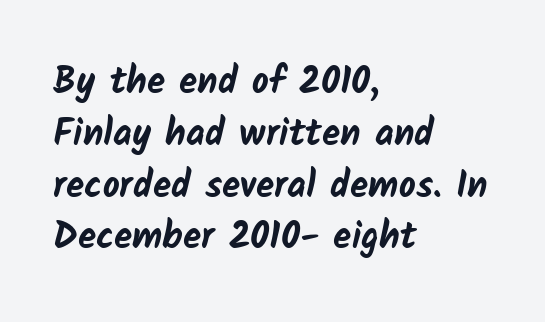
The image shows 37 px bold sans-serif type; set left-aligned, normal line spacing (1.4x), normal letter spacing, not underlined; low stroke contrast and a medium x-height.
